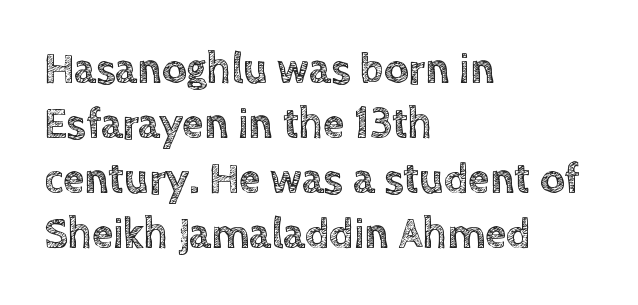
{"italic": "no", "width": "normal", "x_height": "large", "monospaced": "no", "underline": "no", "align": "left", "line_spacing": "normal", "line_spacing_ratio": 1.28, "letter_spacing": "normal", "letter_spacing_em": 0.0, "glyph_px": 43}
